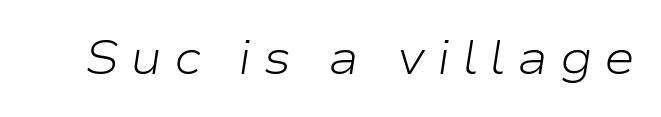
Spacing verdict: proportional, widths tailored to each character. Is this a heavy cut? Hardly; it is regular or lighter. Compared with typical body copy, the letter spacing here is much looser. In terms of posture, this sample is oblique. The glyphs are unaccompanied by any horizontal stroke below them.
